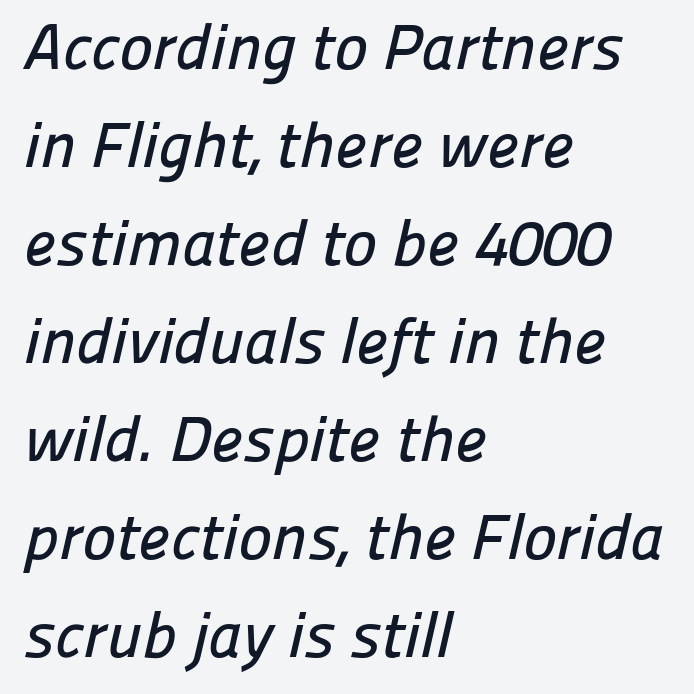
The line-height multiplier appears to be the usual default. Note: no serifs on the glyphs. Note the varied advance widths — an 'i' is clearly narrower than an 'm'. Caption: multi-line text, flush left, ragged right. Here the glyphs are tracked normally, forming tight word shapes.
